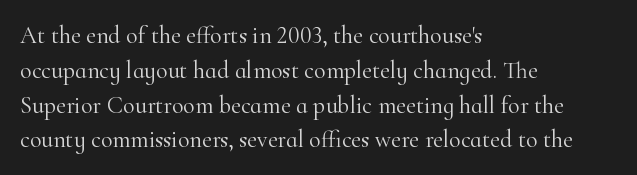
The image shows 24 px text type, upright; set left-aligned, normal line spacing (1.45x), normal letter spacing, not underlined.
